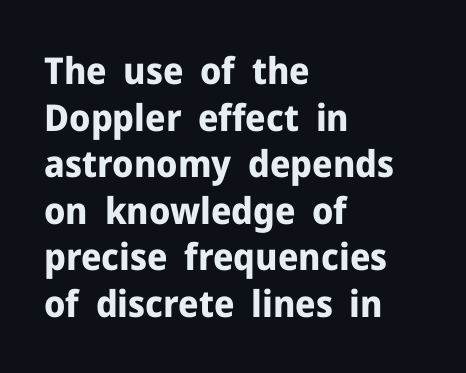
What stands out about the letter spacing? Nothing — it is the standard amount. A full-strength bold gives these letters their thick strokes. Leading: standard. All the whitespace from short lines collects on the right.
